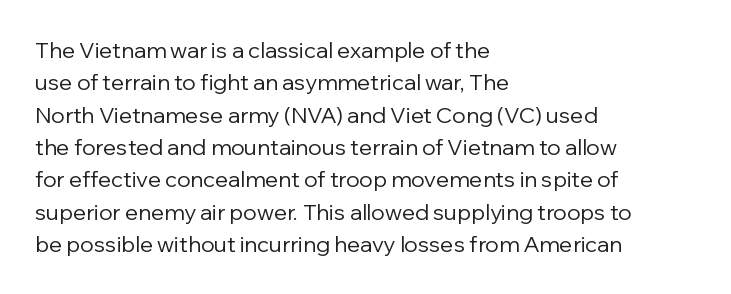
Q: Is the text bold? A: No.
Q: Is the text italic (slanted)? A: No, it is upright.
Q: Is the text underlined? A: No.
Q: How is the paragraph aligned? A: Left-aligned.
Q: Is the spacing between letters normal or unusually wide? A: Normal.
Q: Is the spacing between lines tight, normal or loose? A: Normal.
